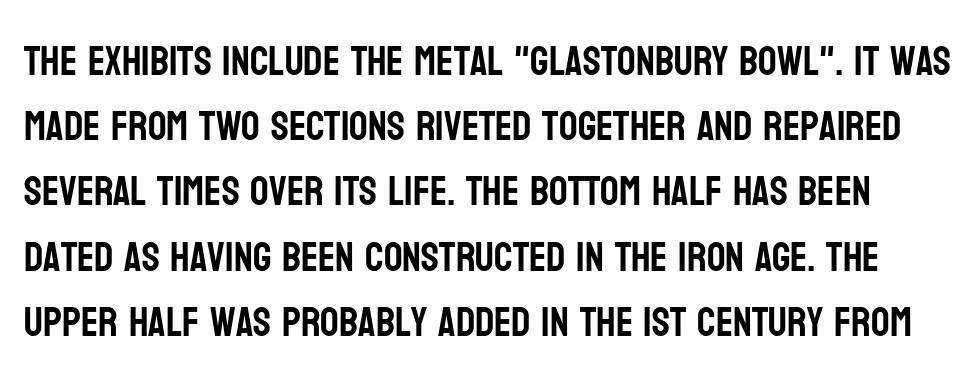
{"serif": "no", "italic": "no", "width": "condensed", "stroke_contrast": "low", "x_height": "large", "monospaced": "no", "underline": "no", "line_spacing": "normal", "line_spacing_ratio": 1.59, "letter_spacing": "normal", "letter_spacing_em": 0.0, "glyph_px": 41}
